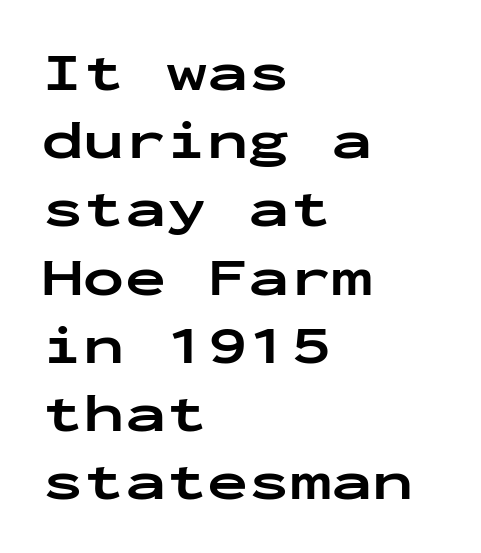
This sample has the even, mechanical cadence of fixed-width lettering. Italic: no, the glyphs are upright roman. On the weight axis this lands at bold, roughly 700. Casual observation: everything's shoved over to the left. Default kerning and tracking; the words read as compact shapes. The typeface chosen for these lines omits serifs.
